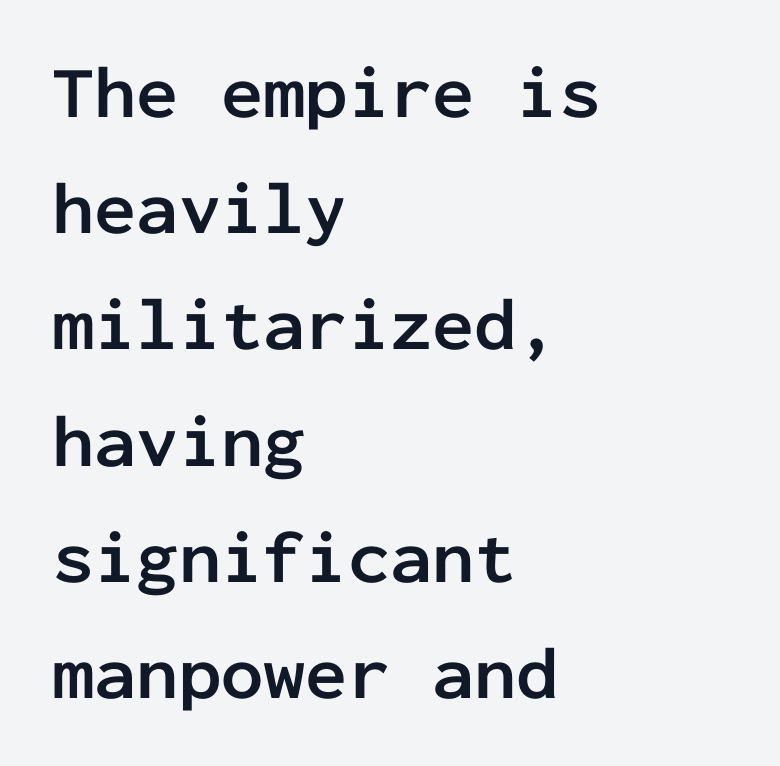
Q: Is the text bold? A: Yes.
Q: Is the text italic (slanted)? A: No, it is upright.
Q: Is the typeface a serif or a sans-serif typeface? A: Sans-serif.
Q: Is the text underlined? A: No.
Q: How is the paragraph aligned? A: Left-aligned.
Q: Is the spacing between letters normal or unusually wide? A: Normal.
Q: Is the spacing between lines tight, normal or loose? A: Normal.
Q: Width (condensed, normal, or wide)? A: Normal.
Q: Stroke contrast? A: Low.
Q: x-height? A: Medium.
Q: Monospaced? A: Yes.
